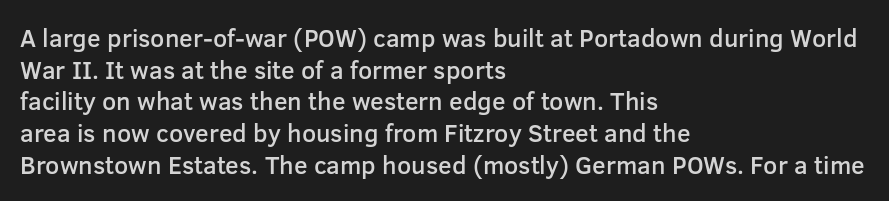
The image shows 25 px text type, upright; set left-aligned, normal line spacing (1.27x), normal letter spacing, not underlined.
